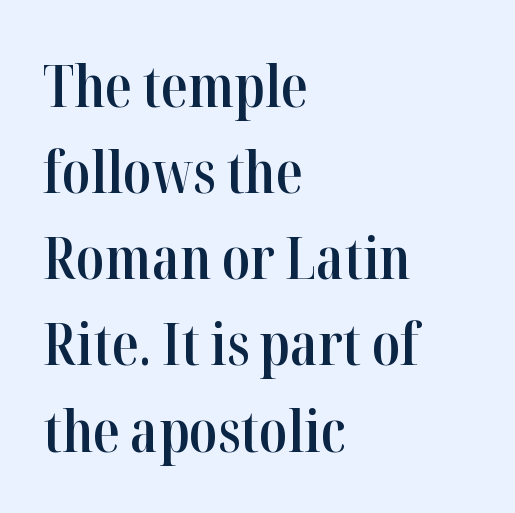
The image shows 59 px semibold, condensed serif type, upright; set left-aligned, normal line spacing (1.46x), normal letter spacing, not underlined; high stroke contrast and a medium x-height.
